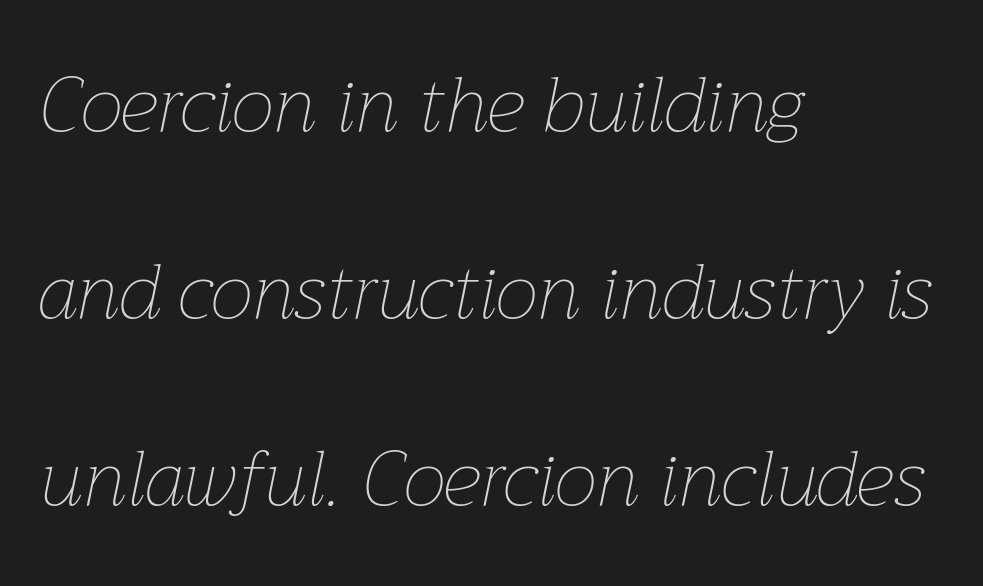
The image shows 77 px thin type, italic (leaning right); set left-aligned, loose line spacing (2.43x), normal letter spacing, not underlined; low stroke contrast and a medium x-height.
